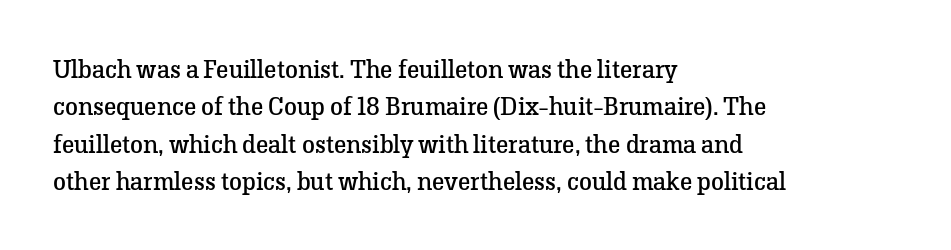
Q: Is the text bold? A: No.
Q: Is the text italic (slanted)? A: No, it is upright.
Q: Is the text underlined? A: No.
Q: How is the paragraph aligned? A: Left-aligned.
Q: Is the spacing between letters normal or unusually wide? A: Normal.
Q: Is the spacing between lines tight, normal or loose? A: Normal.
